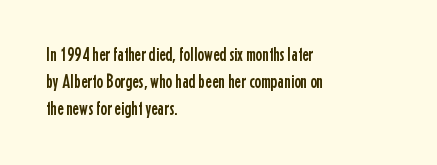
{"italic": "no", "underline": "no", "align": "left", "line_spacing": "normal", "line_spacing_ratio": 1.36, "letter_spacing": "normal", "letter_spacing_em": 0.0, "glyph_px": 20}
